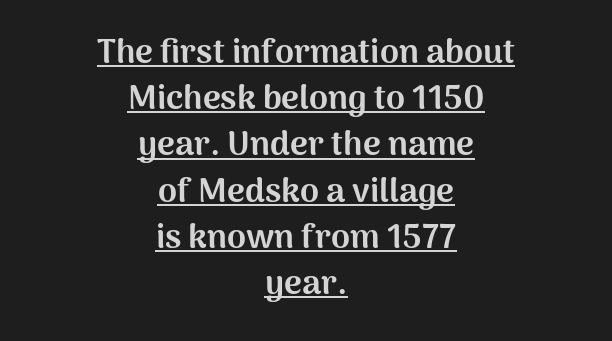
{"serif": "no", "italic": "no", "bold": "yes", "weight": "bold", "width": "normal", "stroke_contrast": "medium", "x_height": "medium", "monospaced": "no", "underline": "yes", "align": "center", "line_spacing": "normal", "line_spacing_ratio": 1.36, "letter_spacing": "normal", "letter_spacing_em": 0.0, "glyph_px": 34}
